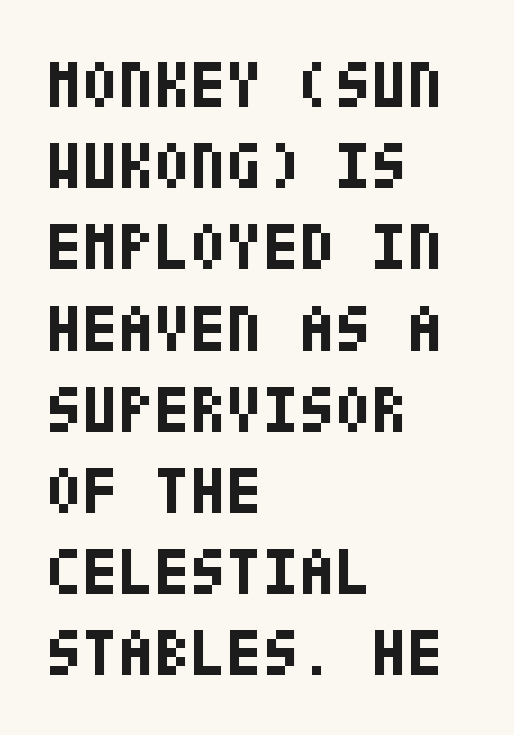
Q: Is the text bold? A: Yes.
Q: Is the text italic (slanted)? A: No, it is upright.
Q: Is the typeface a serif or a sans-serif typeface? A: Sans-serif.
Q: Is the text underlined? A: No.
Q: How is the paragraph aligned? A: Left-aligned.
Q: Is the spacing between letters normal or unusually wide? A: Normal.
Q: Width (condensed, normal, or wide)? A: Condensed.
Q: Stroke contrast? A: Low.
Q: x-height? A: Large.
